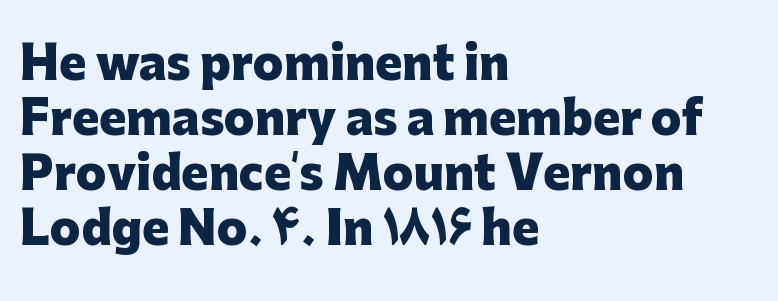
The image shows 45 px heavy sans-serif type, upright; set left-aligned, line spacing 1.22x, normal letter spacing, not underlined; low stroke contrast and a medium x-height.
